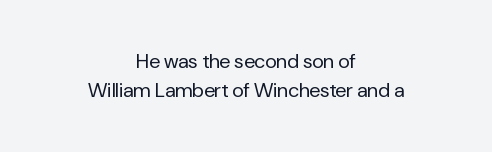
{"italic": "no", "bold": "no", "underline": "no", "align": "center", "line_spacing": "normal", "line_spacing_ratio": 1.44, "letter_spacing": "normal", "letter_spacing_em": 0.0, "glyph_px": 20}
